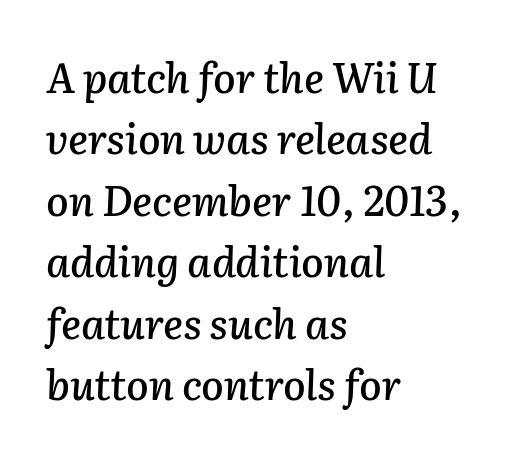
Q: Is the text italic (slanted)? A: Yes, it leans right by about 2 degrees.
Q: Is the text underlined? A: No.
Q: How is the paragraph aligned? A: Left-aligned.
Q: Is the spacing between letters normal or unusually wide? A: Normal.
Q: Is the spacing between lines tight, normal or loose? A: Normal.
Q: Width (condensed, normal, or wide)? A: Normal.
Q: Stroke contrast? A: Low.
Q: x-height? A: Medium.
Q: Monospaced? A: No.
